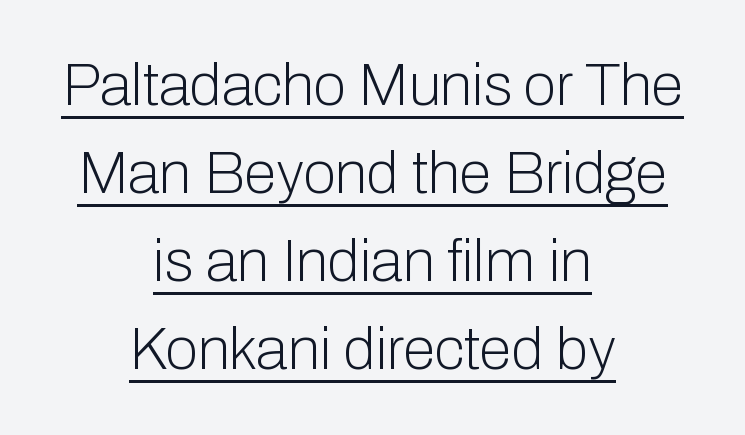
{"serif": "no", "italic": "no", "bold": "no", "weight": "light", "width": "normal", "stroke_contrast": "low", "x_height": "medium", "monospaced": "no", "underline": "yes", "align": "center", "line_spacing": "normal", "line_spacing_ratio": 1.49, "letter_spacing": "normal", "letter_spacing_em": 0.0, "glyph_px": 59}
